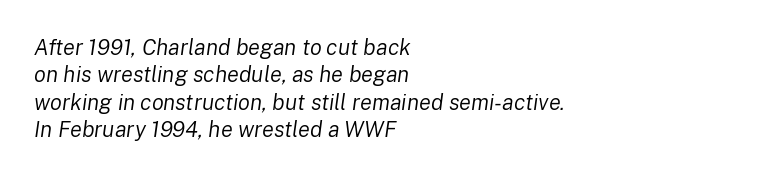
{"italic": "yes", "lean": "right", "slant_degrees": 8, "bold": "no", "underline": "no", "align": "left", "line_spacing_ratio": 1.24, "letter_spacing": "normal", "letter_spacing_em": 0.0, "glyph_px": 22}
